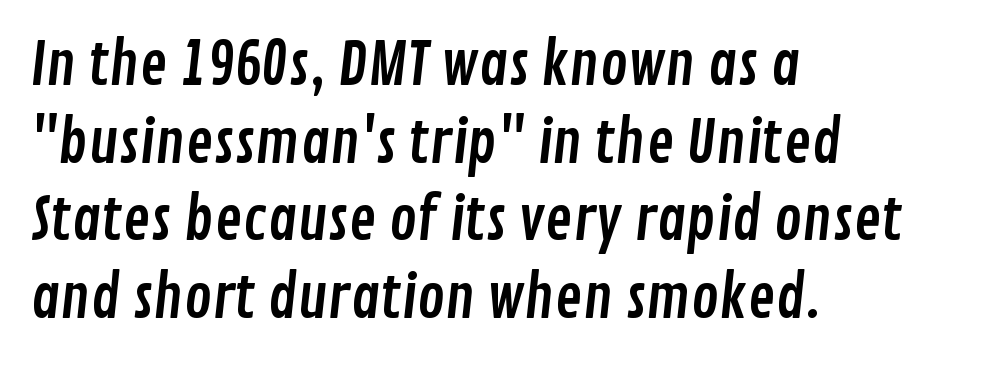
Q: Is the typeface a serif or a sans-serif typeface? A: Sans-serif.
Q: Is the text underlined? A: No.
Q: How is the paragraph aligned? A: Left-aligned.
Q: Is the spacing between letters normal or unusually wide? A: Normal.
Q: Is the spacing between lines tight, normal or loose? A: Normal.
Q: Width (condensed, normal, or wide)? A: Condensed.
Q: Stroke contrast? A: Low.
Q: x-height? A: Medium.
Q: Monospaced? A: No.
